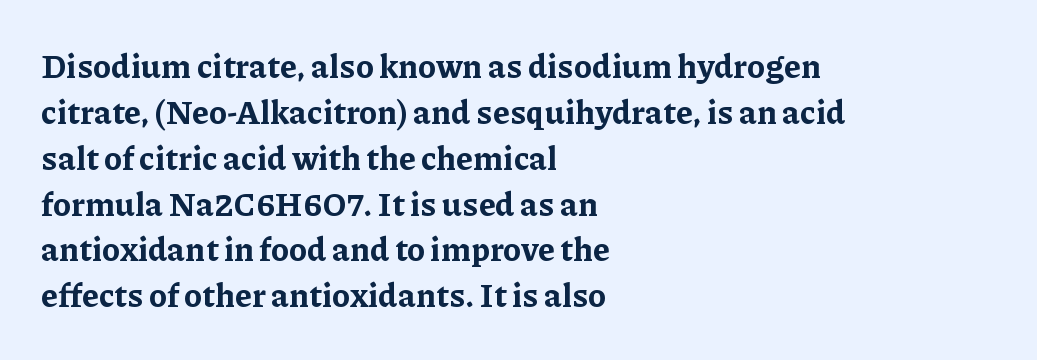
{"serif": "yes", "italic": "no", "bold": "yes", "weight": "bold", "width": "normal", "stroke_contrast": "low", "x_height": "medium", "monospaced": "no", "underline": "no", "align": "left", "line_spacing": "normal", "line_spacing_ratio": 1.39, "letter_spacing": "normal", "letter_spacing_em": 0.0, "glyph_px": 33}
